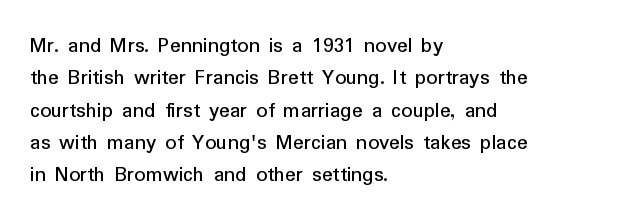
The image shows 22 px text type, upright; set left-aligned, normal line spacing (1.47x), normal letter spacing, not underlined.
